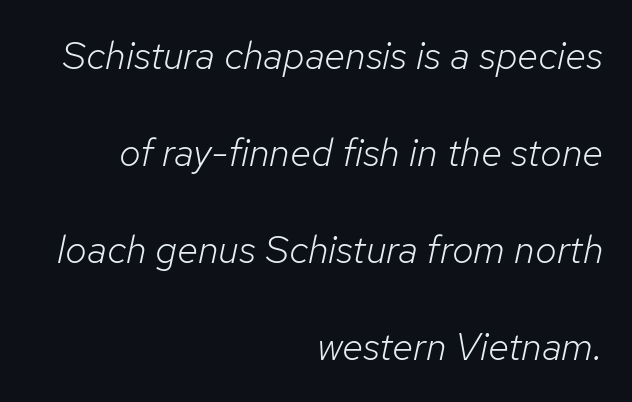
{"italic": "yes", "lean": "right", "slant_degrees": 12, "bold": "no", "weight": "light", "width": "normal", "stroke_contrast": "low", "x_height": "medium", "monospaced": "no", "underline": "no", "align": "right", "line_spacing": "loose", "line_spacing_ratio": 2.49, "letter_spacing": "normal", "letter_spacing_em": 0.0, "glyph_px": 39}
